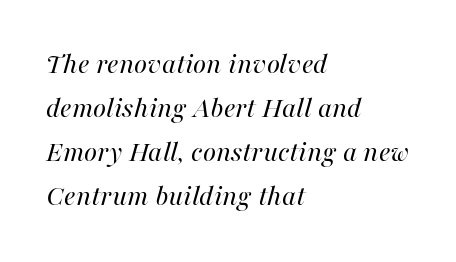
{"italic": "yes", "lean": "right", "slant_degrees": 16, "bold": "no", "weight": "regular", "width": "normal", "stroke_contrast": "high", "x_height": "medium", "monospaced": "no", "underline": "no", "align": "left", "line_spacing": "normal", "line_spacing_ratio": 1.47, "letter_spacing": "normal", "letter_spacing_em": 0.0, "glyph_px": 30}
